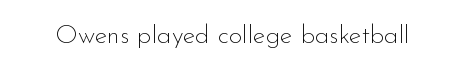
Q: Is the text bold? A: No.
Q: Is the text italic (slanted)? A: No, it is upright.
Q: Is the text underlined? A: No.
Q: Is the spacing between letters normal or unusually wide? A: Normal.
